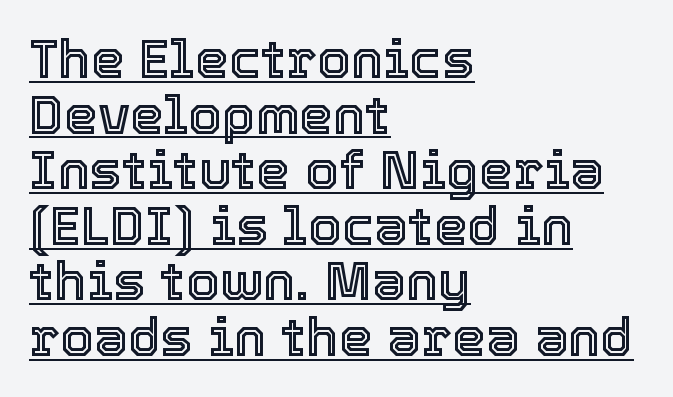
Every character sits straight up, as roman type does. The compositor pushed each line to the left boundary. Rows of type sit shoulder to shoulder in the vertical direction. A typographer would call this underscored text.
